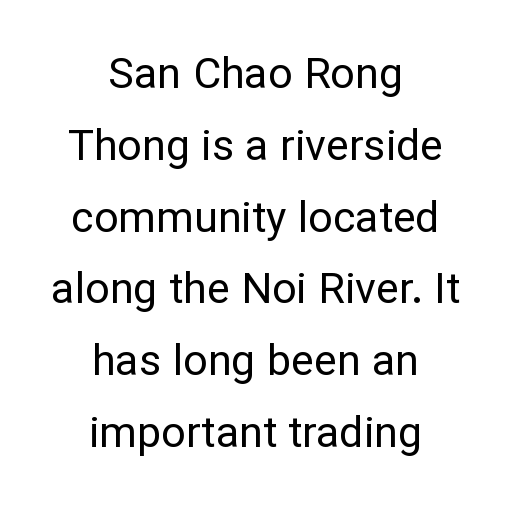
{"serif": "no", "italic": "no", "bold": "no", "weight": "regular", "width": "normal", "stroke_contrast": "low", "x_height": "medium", "monospaced": "no", "underline": "no", "align": "center", "line_spacing": "normal", "line_spacing_ratio": 1.67, "letter_spacing": "normal", "letter_spacing_em": 0.0, "glyph_px": 43}
